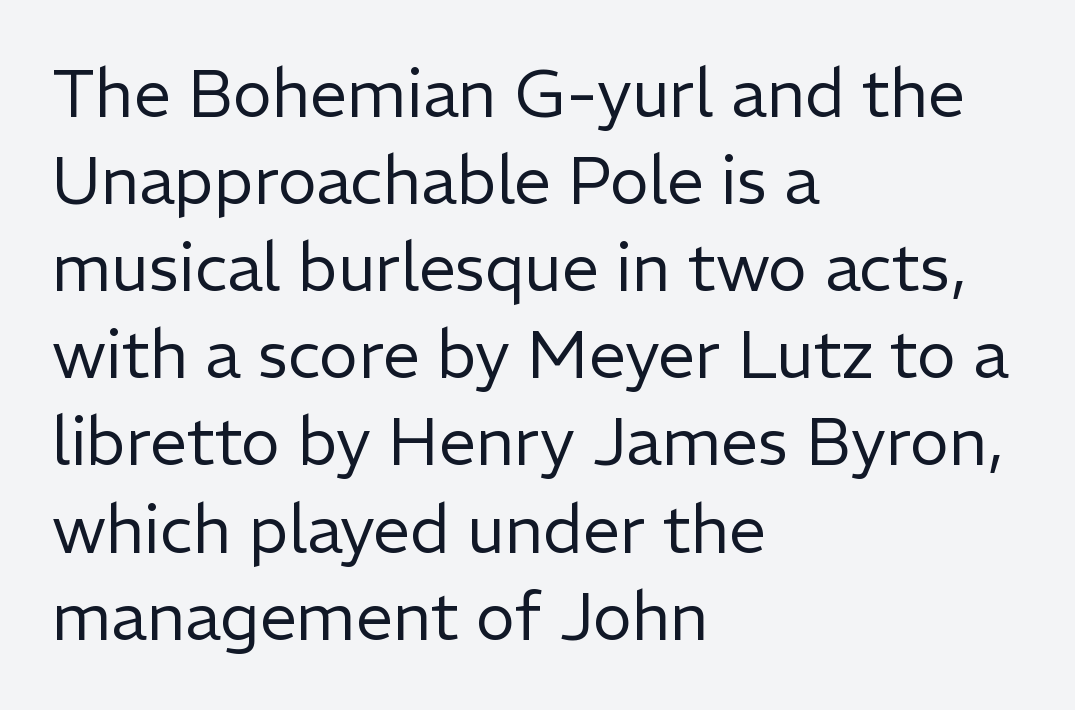
{"serif": "no", "italic": "no", "bold": "no", "weight": "regular", "width": "normal", "stroke_contrast": "low", "x_height": "medium", "monospaced": "no", "underline": "no", "align": "left", "line_spacing": "normal", "line_spacing_ratio": 1.32, "letter_spacing": "normal", "letter_spacing_em": 0.0, "glyph_px": 66}
